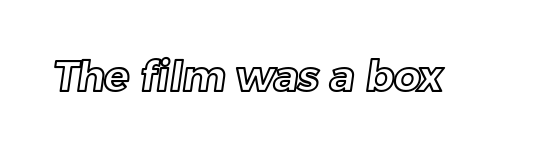
Glyph-to-glyph distance matches everyday printed text. Each letter keeps its own natural width here, so spacing adapts to shape. Beneath every word, the page is bare.
